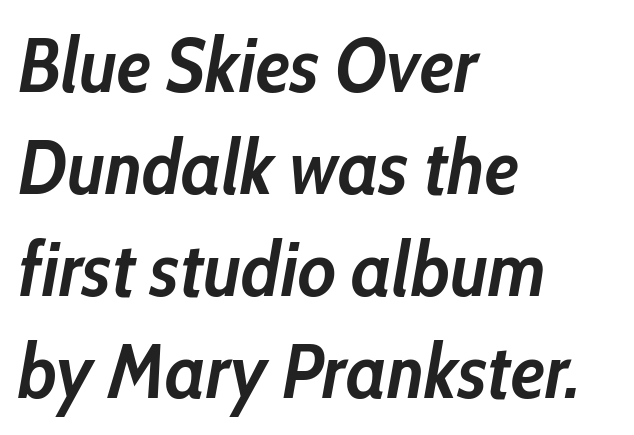
{"italic": "yes", "lean": "right", "slant_degrees": 10, "bold": "yes", "weight": "semibold", "width": "condensed", "stroke_contrast": "low", "x_height": "medium", "monospaced": "no", "underline": "no", "align": "left", "line_spacing": "normal", "line_spacing_ratio": 1.34, "letter_spacing": "normal", "letter_spacing_em": 0.0, "glyph_px": 76}
